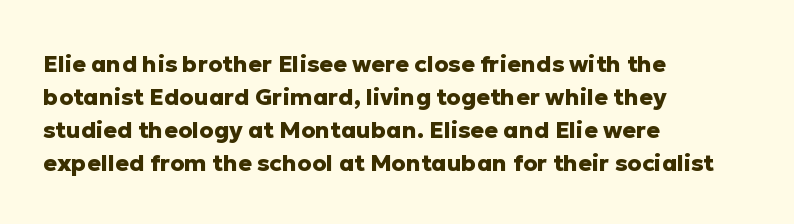
The gaps between neighbouring characters are ordinary and unremarkable. A dark, heavy texture on the line: the type is bold. Leftover space on each line is placed entirely after the last word. Reading down the column, the eye jumps a familiar distance to each next line. This is the regular roman posture of the typeface.
